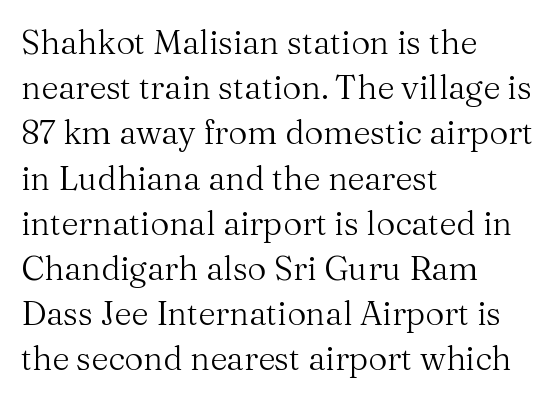
Q: Is the text bold? A: No.
Q: Is the text italic (slanted)? A: No, it is upright.
Q: Is the typeface a serif or a sans-serif typeface? A: Serif.
Q: Is the text underlined? A: No.
Q: How is the paragraph aligned? A: Left-aligned.
Q: Is the spacing between letters normal or unusually wide? A: Normal.
Q: Is the spacing between lines tight, normal or loose? A: Normal.
Q: Width (condensed, normal, or wide)? A: Normal.
Q: Stroke contrast? A: Medium.
Q: x-height? A: Medium.
Q: Monospaced? A: No.
